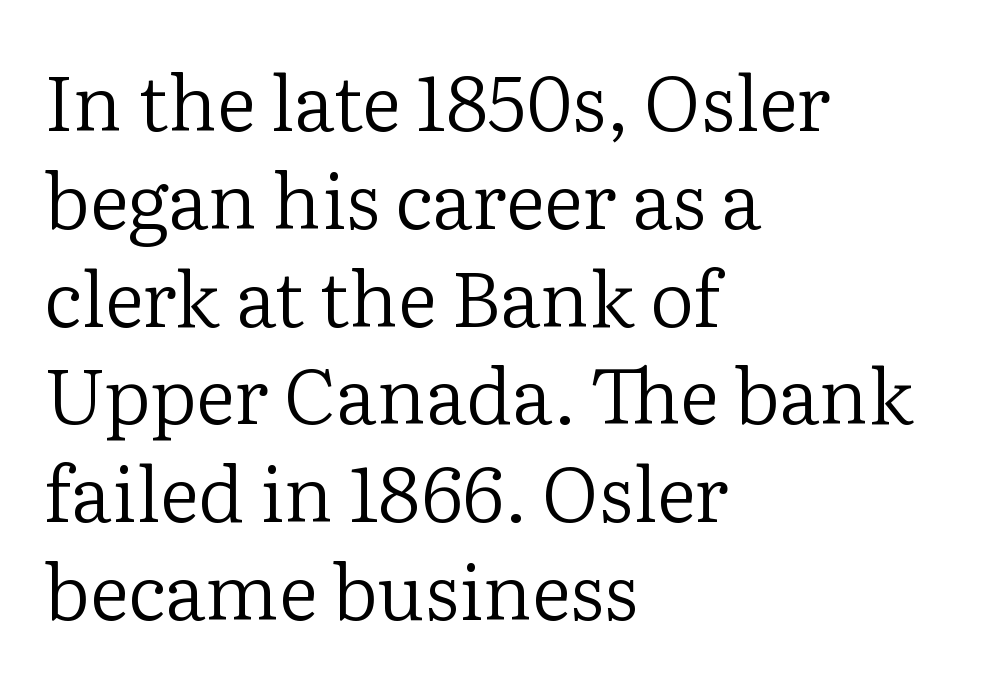
Q: Is the text bold? A: No.
Q: Is the text italic (slanted)? A: No, it is upright.
Q: Is the typeface a serif or a sans-serif typeface? A: Serif.
Q: Is the text underlined? A: No.
Q: How is the paragraph aligned? A: Left-aligned.
Q: Is the spacing between letters normal or unusually wide? A: Normal.
Q: Is the spacing between lines tight, normal or loose? A: Normal.
Q: Width (condensed, normal, or wide)? A: Normal.
Q: Stroke contrast? A: Low.
Q: x-height? A: Medium.
Q: Monospaced? A: No.
